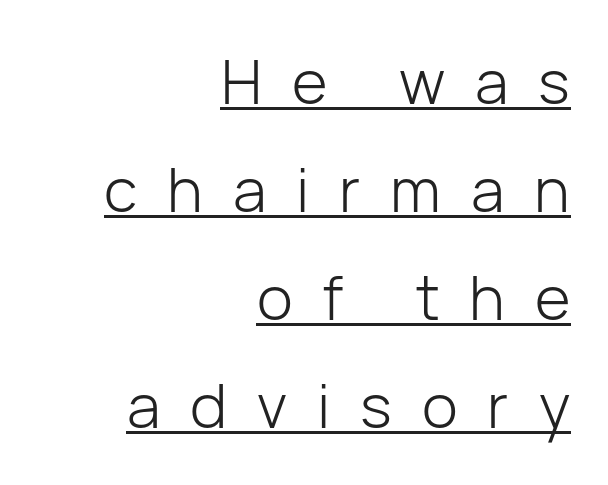
Q: Is the text bold? A: No.
Q: Is the text italic (slanted)? A: No, it is upright.
Q: Is the typeface a serif or a sans-serif typeface? A: Sans-serif.
Q: Is the text underlined? A: Yes.
Q: How is the paragraph aligned? A: Right-aligned.
Q: Is the spacing between letters normal or unusually wide? A: Unusually wide.
Q: Width (condensed, normal, or wide)? A: Normal.
Q: Stroke contrast? A: Low.
Q: x-height? A: Medium.
Q: Monospaced? A: No.
